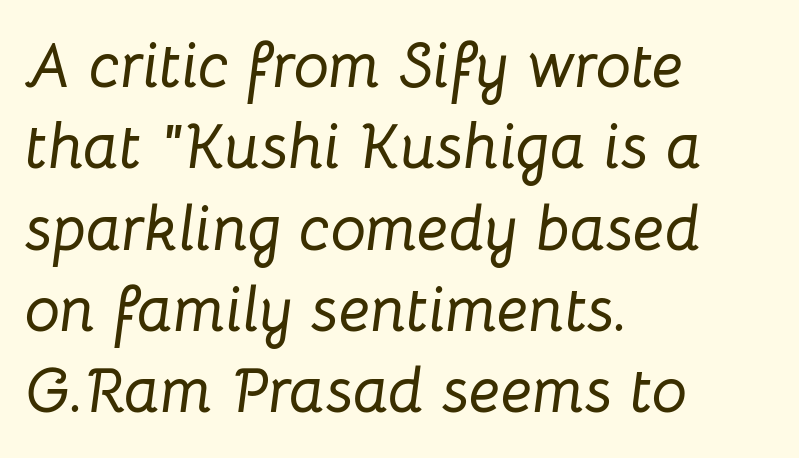
Horizontally, the lines are justified to the leading edge only. Every character sits at an angle, as italics do. The lines sit at an ordinary, default distance from one another. Plain, unruled lines of type. The rendering uses natural spacing where letterforms have individual widths.
